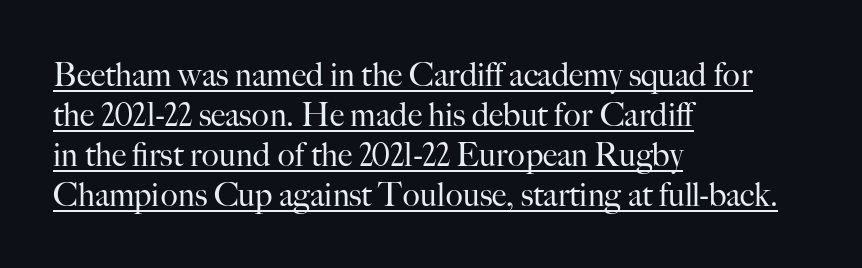
{"serif": "yes", "italic": "no", "bold": "no", "weight": "regular", "width": "normal", "stroke_contrast": "high", "x_height": "small", "monospaced": "no", "underline": "yes", "align": "left", "line_spacing": "normal", "line_spacing_ratio": 1.25, "letter_spacing": "normal", "letter_spacing_em": 0.0, "glyph_px": 32}
